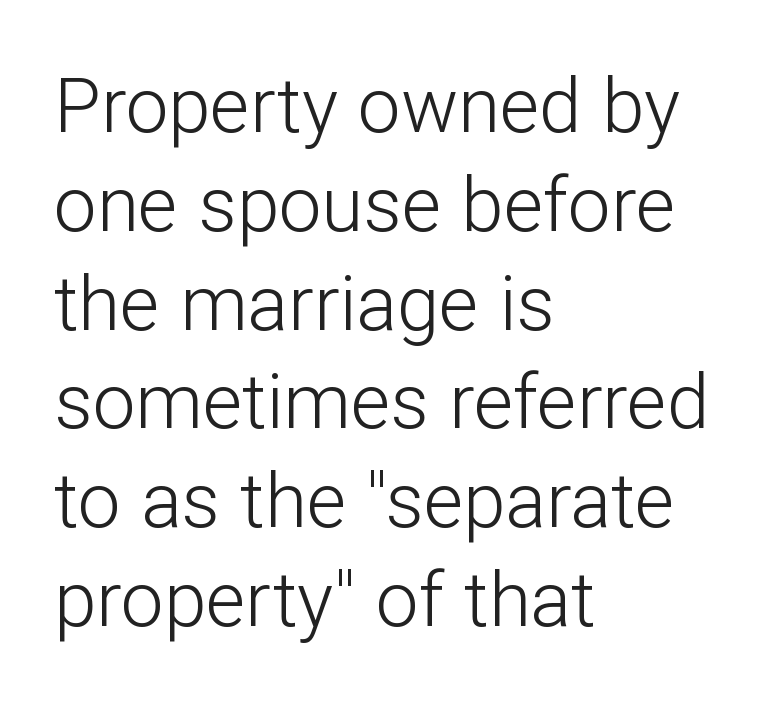
The image shows 76 px light sans-serif type, upright; set left-aligned, normal line spacing (1.3x), normal letter spacing, not underlined; low stroke contrast and a medium x-height.
